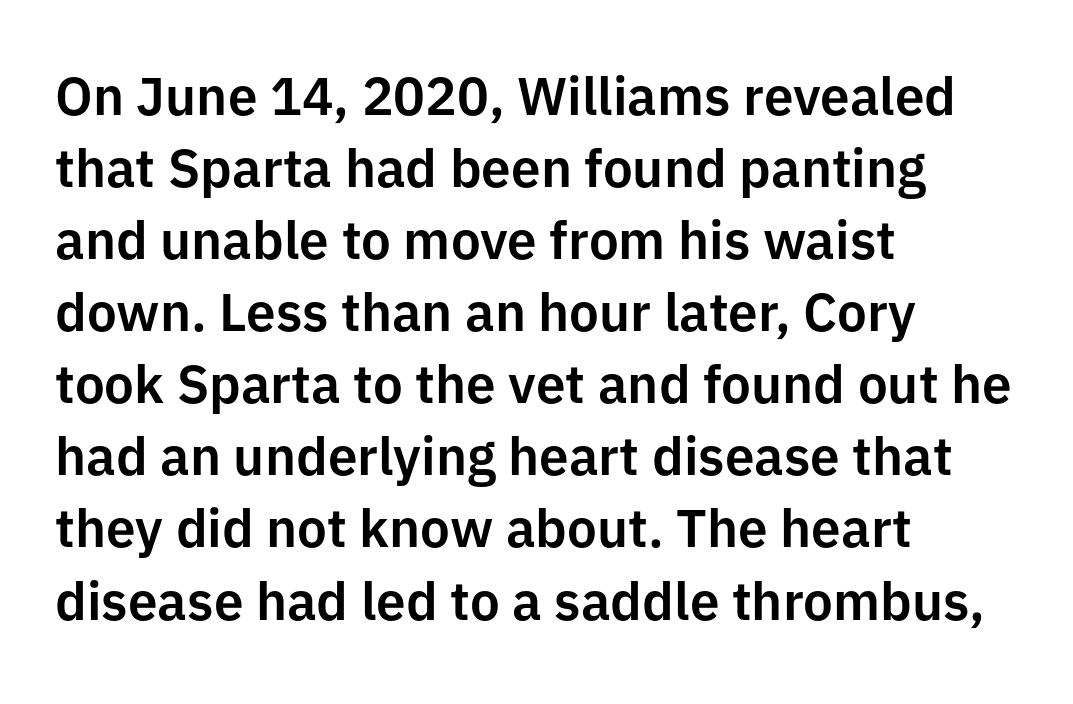
The image shows 53 px sans-serif type, upright; set left-aligned, normal line spacing (1.36x), normal letter spacing, not underlined; low stroke contrast and a medium x-height.
